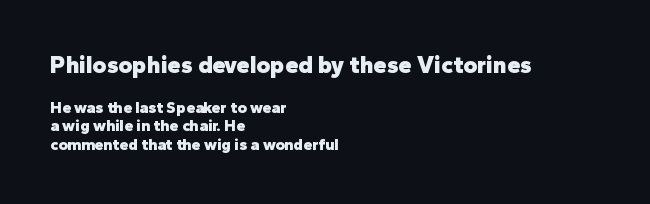
Q: Is the text bold? A: Yes.
Q: Is the text italic (slanted)? A: No, it is upright.
Q: Is the text underlined? A: No.
Q: How is the paragraph aligned? A: Left-aligned.
Q: Is the spacing between letters normal or unusually wide? A: Normal.
Q: Is the spacing between lines tight, normal or loose? A: Tight.
Q: Which block of text is set in a larger size, the first (top) or the second (bottom)? A: The first (top) one.
